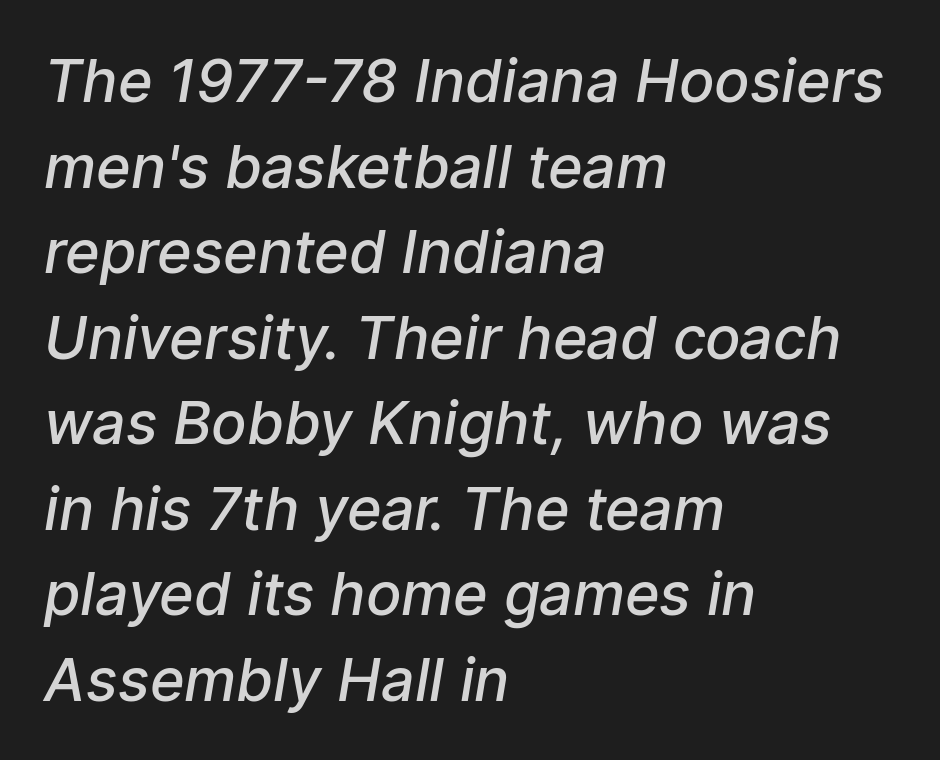
The gap between lines stays unmarked. The rendering uses natural spacing where letterforms have individual widths. Successive baselines arrive at the customary interval. The compositor pushed each line to the left boundary. Regarding serifs, this sample does without them. The horizontal fit of the characters is conventional and even.
